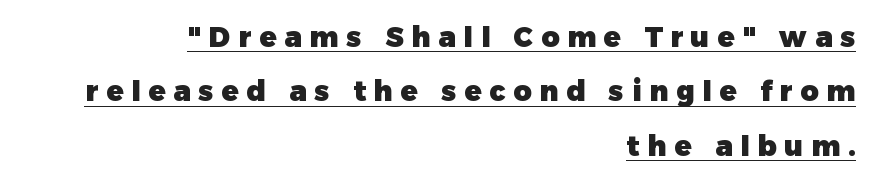
Posture: straight, roman, zero tilt. A great deal of white space separates one row of letters from the next. The passage shown is typed in a proportional face where columns would drift. Tracking value appears strongly positive — letters spread wide. To sum up the face: it is a sans, with no serifs.
